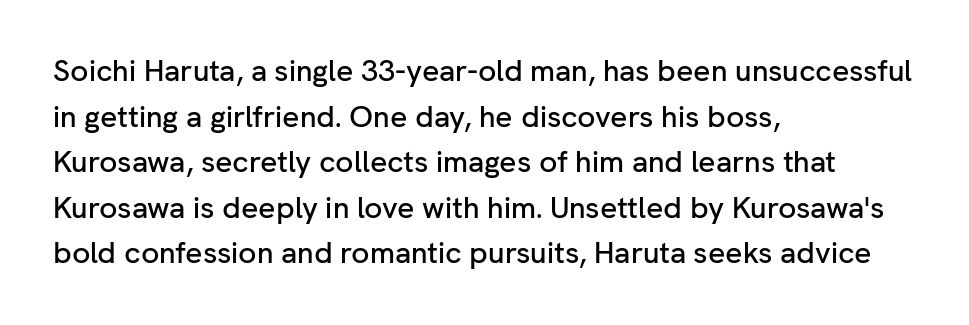
The image shows 30 px sans-serif type, upright; set left-aligned, normal line spacing (1.52x), normal letter spacing, not underlined; low stroke contrast and a medium x-height.
